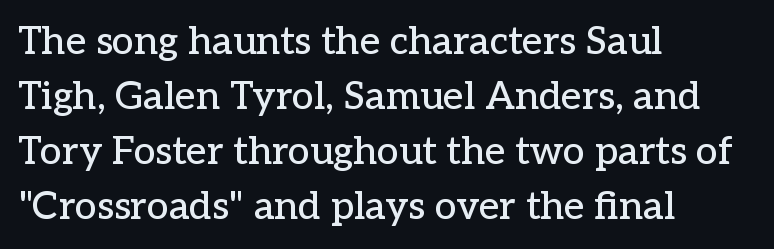
The image shows 39 px serif type, upright; set left-aligned, normal line spacing (1.41x), normal letter spacing, not underlined; low stroke contrast and a medium x-height.
